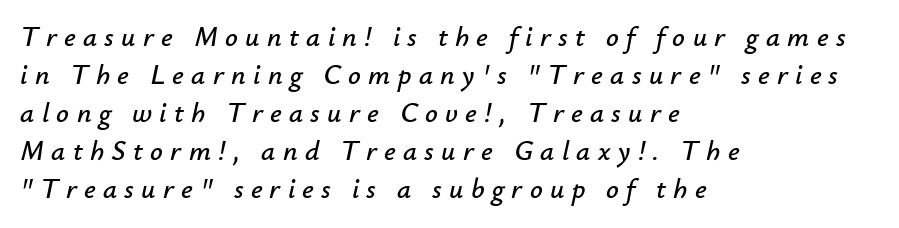
{"italic": "yes", "lean": "right", "slant_degrees": 12, "width": "normal", "stroke_contrast": "low", "x_height": "small", "monospaced": "no", "underline": "no", "align": "left", "line_spacing": "normal", "line_spacing_ratio": 1.36, "letter_spacing": "wide", "letter_spacing_em": 0.26, "glyph_px": 28}
